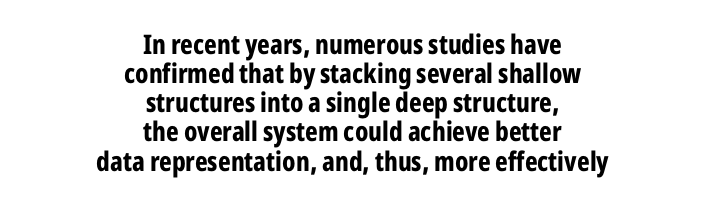
{"italic": "no", "bold": "yes", "underline": "no", "align": "center", "line_spacing": "tight", "line_spacing_ratio": 1.08, "letter_spacing": "normal", "letter_spacing_em": 0.0, "glyph_px": 27}
